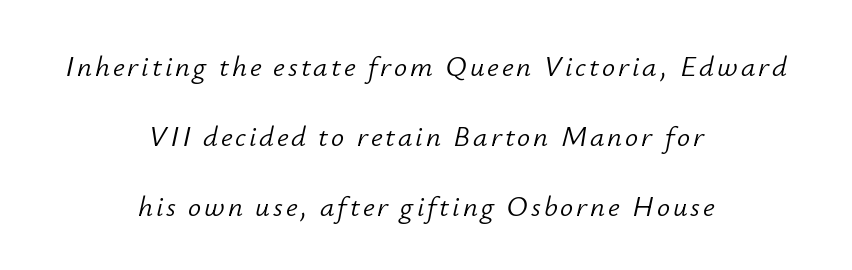
Q: Is the text bold? A: No.
Q: Is the text italic (slanted)? A: Yes, it leans right by about 12 degrees.
Q: Is the text underlined? A: No.
Q: How is the paragraph aligned? A: Centered.
Q: Is the spacing between lines tight, normal or loose? A: Loose.
Q: Width (condensed, normal, or wide)? A: Normal.
Q: Stroke contrast? A: Low.
Q: x-height? A: Small.
Q: Monospaced? A: No.
